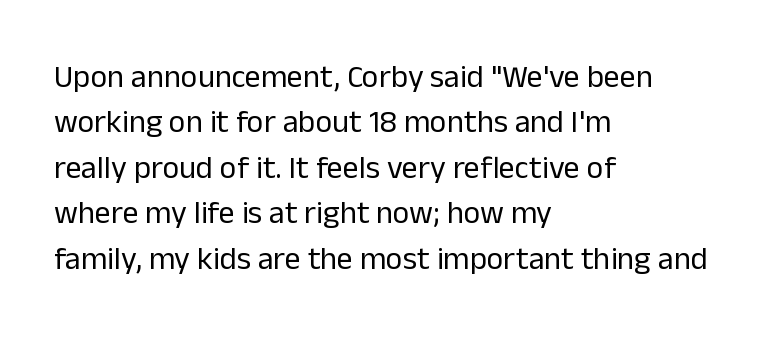
Spacing verdict: proportional, widths tailored to each character. I'd call this a sans setting — the letters go barefoot. No extra ink here — the face is not bold. This rendering uses left alignment, leaving the right contour irregular.
